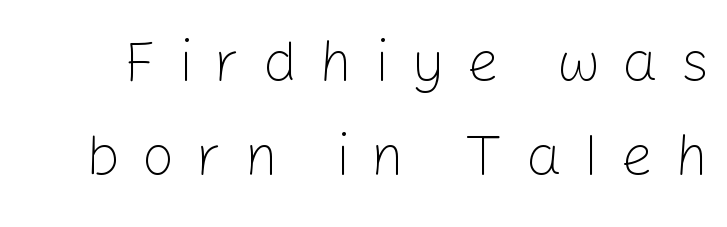
Q: Is the text bold? A: No.
Q: Is the text italic (slanted)? A: No, it is upright.
Q: Is the typeface a serif or a sans-serif typeface? A: Sans-serif.
Q: Is the text underlined? A: No.
Q: Is the spacing between letters normal or unusually wide? A: Unusually wide.
Q: Is the spacing between lines tight, normal or loose? A: Normal.
Q: Width (condensed, normal, or wide)? A: Normal.
Q: Stroke contrast? A: Low.
Q: x-height? A: Medium.
Q: Monospaced? A: No.
